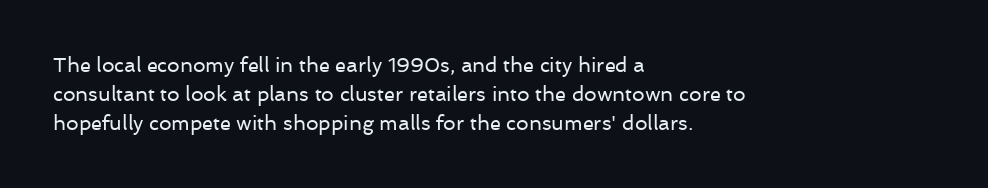
Beneath every word, the page is bare. Stems here are at most as thick as an everyday book face. When letters stand straight like this, we call the style roman or upright. This rendering leaves character spacing at its baseline value. The rendering uses a moderate line-height, typical for paragraphs.
